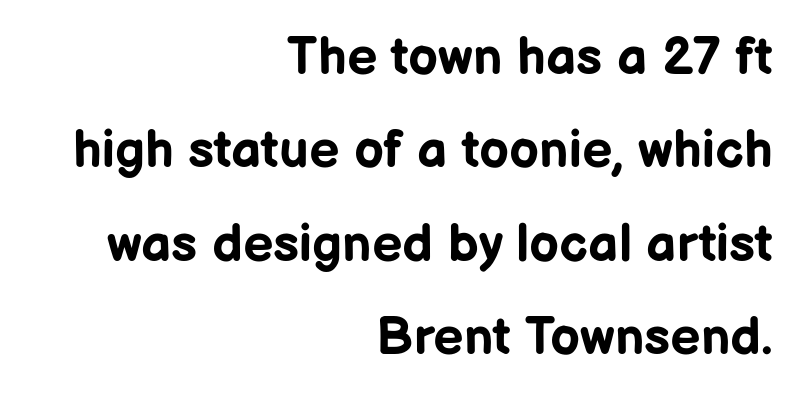
{"serif": "no", "italic": "no", "bold": "yes", "weight": "bold", "width": "normal", "stroke_contrast": "low", "x_height": "medium", "monospaced": "no", "underline": "no", "align": "right", "line_spacing_ratio": 1.76, "letter_spacing": "normal", "letter_spacing_em": 0.0, "glyph_px": 53}
